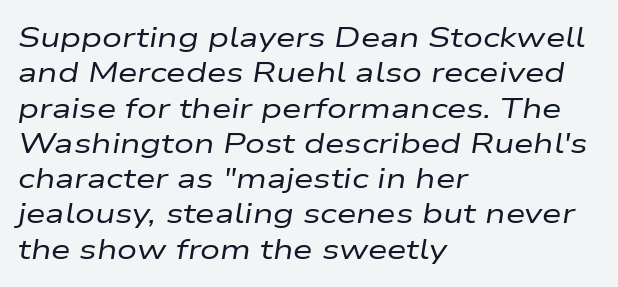
{"italic": "yes", "lean": "right", "slant_degrees": 9, "bold": "no", "weight": "regular", "width": "wide", "stroke_contrast": "low", "x_height": "medium", "monospaced": "no", "underline": "no", "align": "left", "line_spacing": "normal", "line_spacing_ratio": 1.26, "letter_spacing": "normal", "letter_spacing_em": 0.0, "glyph_px": 28}
